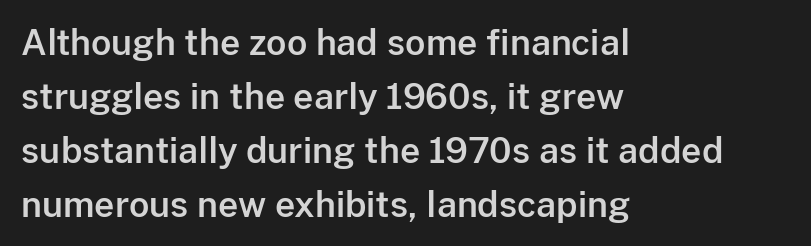
Q: Is the text italic (slanted)? A: No, it is upright.
Q: Is the typeface a serif or a sans-serif typeface? A: Sans-serif.
Q: Is the text underlined? A: No.
Q: How is the paragraph aligned? A: Left-aligned.
Q: Is the spacing between letters normal or unusually wide? A: Normal.
Q: Is the spacing between lines tight, normal or loose? A: Normal.
Q: Width (condensed, normal, or wide)? A: Normal.
Q: Stroke contrast? A: Low.
Q: x-height? A: Medium.
Q: Monospaced? A: No.
